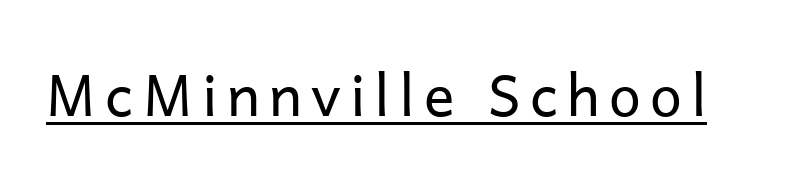
Honestly, the underline is the first thing you notice here. The passage shown is typed in a proportional face where columns would drift. This is the regular roman posture of the typeface. A typesetter would label this face a sans. Stroke thickness stays within the range of a standard reading face or lighter.
